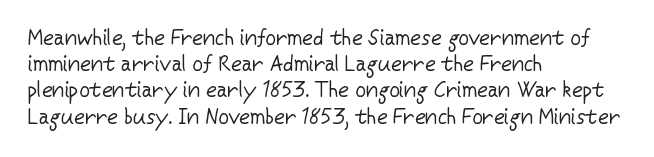
Does extra space separate the letters? No, they use regular spacing. Layout note: lines flush left. The area under the type is left untouched. This reads as an unemphasized weight, regular at the heaviest. This is roman type, the default non-slanted kind. Vertical spacing — default.
